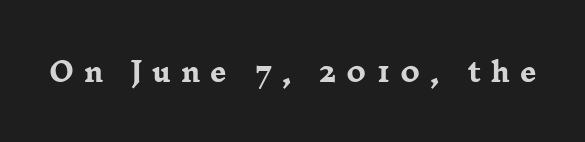
{"italic": "no", "bold": "yes", "underline": "no", "letter_spacing": "wide", "letter_spacing_em": 0.39, "glyph_px": 26}
